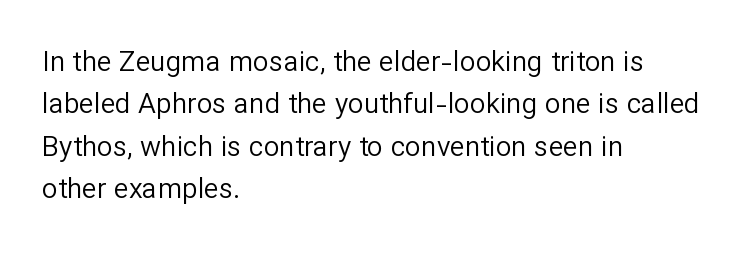
The image shows 28 px regular-weight sans-serif type, upright; set left-aligned, normal line spacing (1.51x), normal letter spacing, not underlined; low stroke contrast and a medium x-height.
